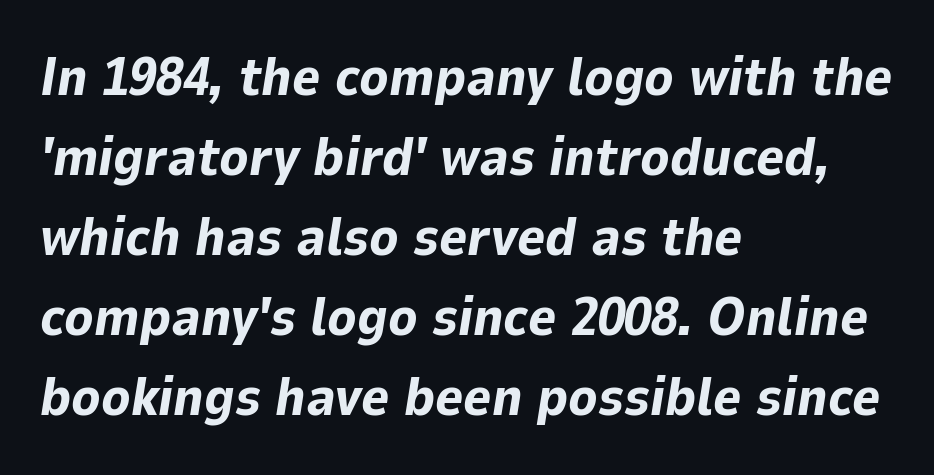
This sample has the flowing, uneven cadence of proportional lettering. The lines sit at an ordinary, default distance from one another. Characters are canted at an angle relative to the baseline's perpendicular. These lines carry a lot of weight — the face is fully bold.
